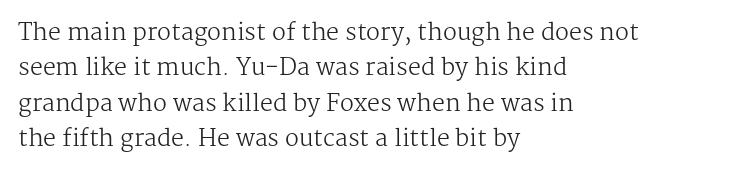
{"italic": "no", "bold": "no", "underline": "no", "align": "left", "line_spacing": "normal", "line_spacing_ratio": 1.54, "letter_spacing": "normal", "letter_spacing_em": 0.0, "glyph_px": 23}
